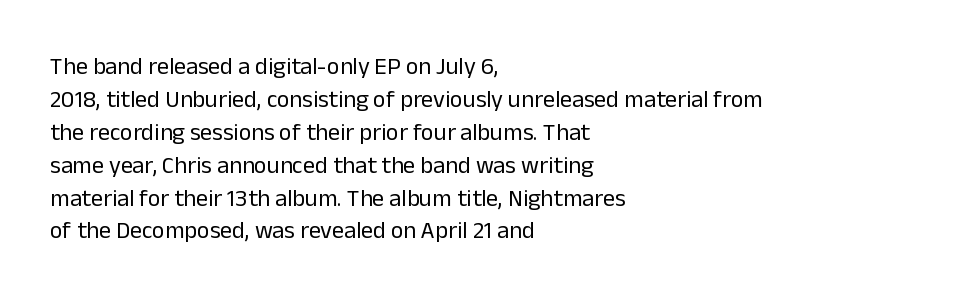
Q: Is the text bold? A: No.
Q: Is the text italic (slanted)? A: No, it is upright.
Q: Is the text underlined? A: No.
Q: How is the paragraph aligned? A: Left-aligned.
Q: Is the spacing between letters normal or unusually wide? A: Normal.
Q: Is the spacing between lines tight, normal or loose? A: Normal.
